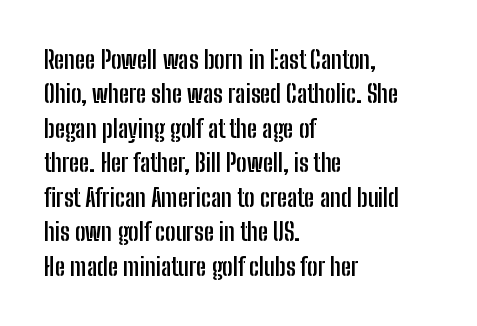
{"italic": "no", "bold": "yes", "underline": "no", "align": "left", "line_spacing": "normal", "line_spacing_ratio": 1.38, "letter_spacing": "normal", "letter_spacing_em": 0.0, "glyph_px": 25}
